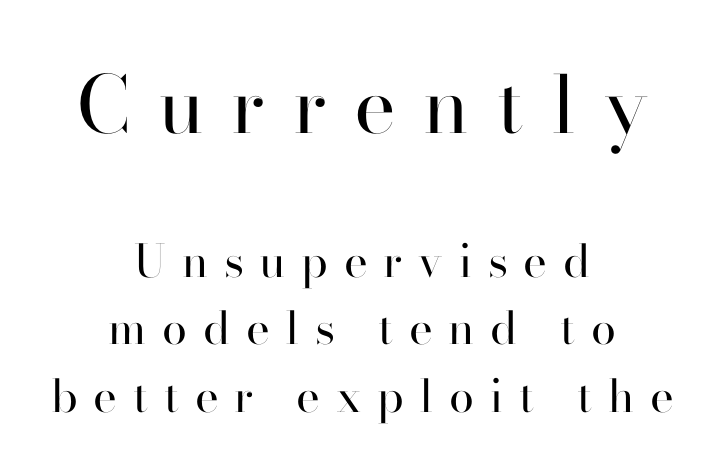
{"serif": "yes", "italic": "no", "bold": "no", "weight": "regular", "width": "normal", "stroke_contrast": "high", "x_height": "small", "monospaced": "no", "underline": "no", "align": "center", "line_spacing": "normal", "line_spacing_ratio": 1.5, "letter_spacing": "wide", "letter_spacing_em": 0.35, "larger_block": "first", "size_ratio": 1.76, "glyph_px": 79}
